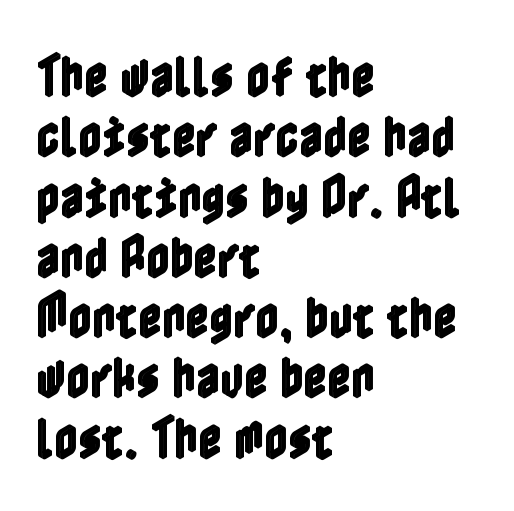
The setting favours the left margin, as ordinary paragraphs usually do. The passage shown stacks its lines at a standard gap. Caption: standard tracking, unaltered. A roman cut, with each character standing at attention.
